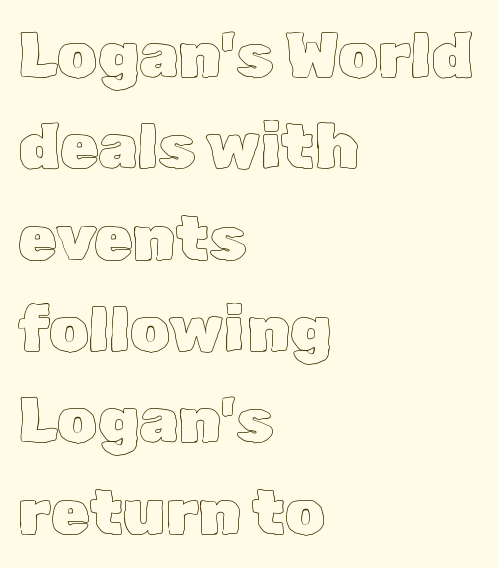
Q: Is the text italic (slanted)? A: No, it is upright.
Q: Is the text underlined? A: No.
Q: How is the paragraph aligned? A: Left-aligned.
Q: Is the spacing between letters normal or unusually wide? A: Normal.
Q: Is the spacing between lines tight, normal or loose? A: Normal.
Q: Width (condensed, normal, or wide)? A: Normal.
Q: x-height? A: Medium.
Q: Monospaced? A: No.
